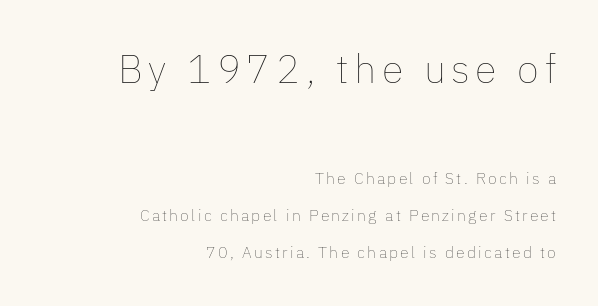
The image shows 40 px thin type, upright; set right-aligned, loose line spacing (2.32x), not underlined; the first (top) block is 2.5x larger; low stroke contrast and a medium x-height.
